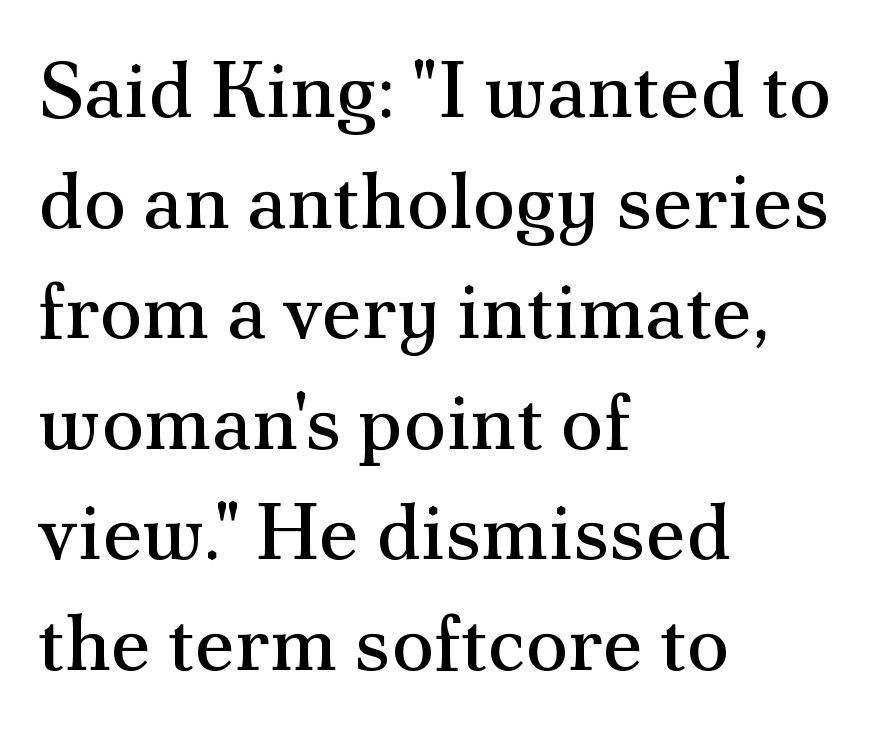
The image shows 79 px regular-weight serif type, upright; set left-aligned, normal line spacing (1.4x), normal letter spacing, not underlined; medium stroke contrast and a small x-height.
